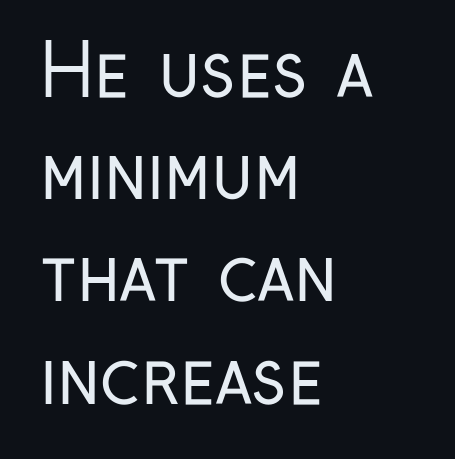
Compared with typical body copy, the letter spacing here is the same. The weight tops out at a normal text grade. A roman cut, with each character standing at attention. Are there feet on the stems? There aren't — it's a sans. You could not count columns in this text — the font is proportionally spaced. The foot of each line stays bare and open.
